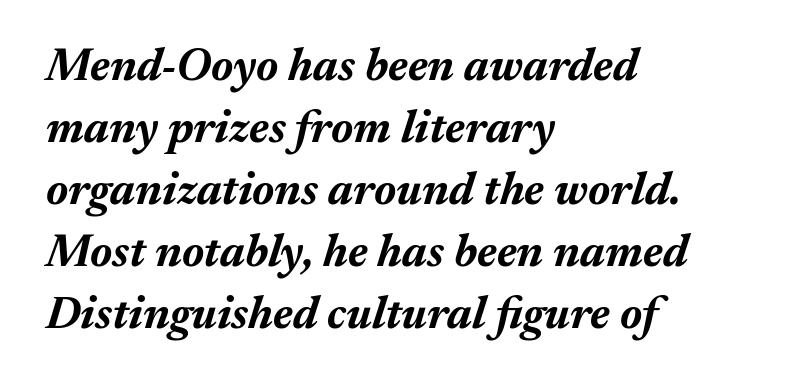
Q: Is the text bold? A: Yes.
Q: Is the text italic (slanted)? A: Yes, it leans right by about 17 degrees.
Q: Is the text underlined? A: No.
Q: How is the paragraph aligned? A: Left-aligned.
Q: Is the spacing between letters normal or unusually wide? A: Normal.
Q: Is the spacing between lines tight, normal or loose? A: Normal.
Q: Width (condensed, normal, or wide)? A: Normal.
Q: Stroke contrast? A: Medium.
Q: x-height? A: Medium.
Q: Monospaced? A: No.
